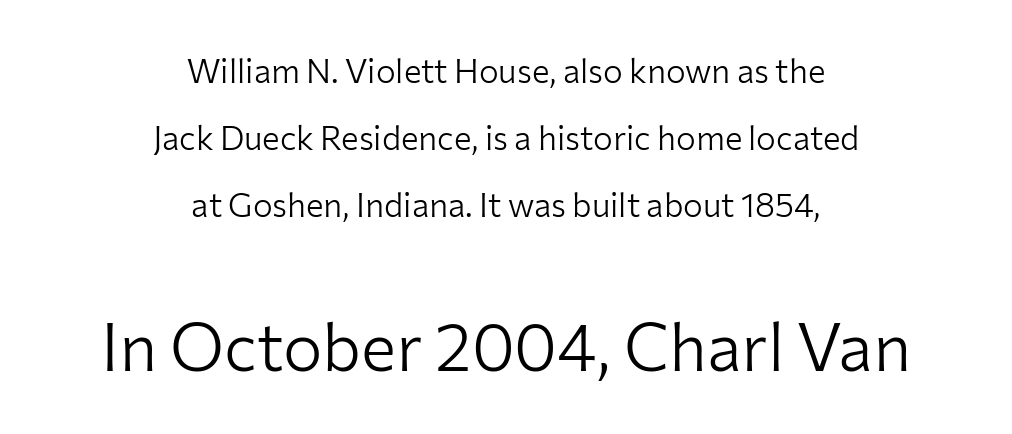
{"serif": "no", "italic": "no", "bold": "no", "weight": "light", "width": "normal", "stroke_contrast": "low", "x_height": "medium", "monospaced": "no", "underline": "no", "align": "center", "line_spacing": "loose", "line_spacing_ratio": 2.03, "letter_spacing": "normal", "letter_spacing_em": 0.0, "larger_block": "second", "size_ratio": 2.0, "glyph_px": 66}
